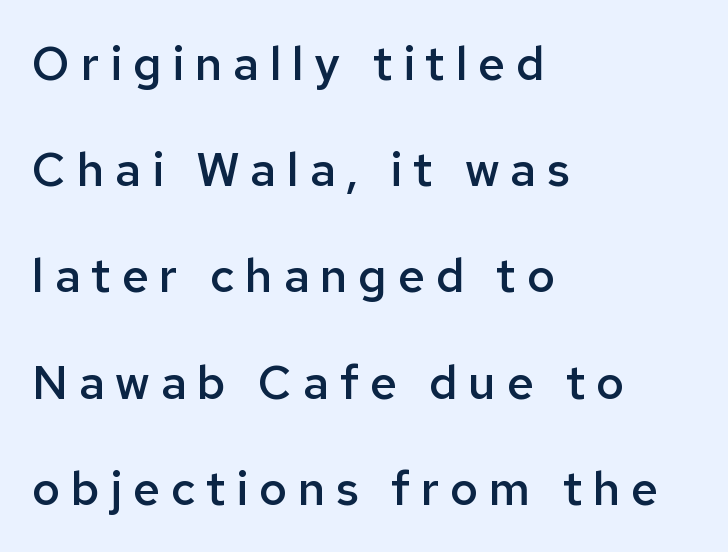
Q: Is the text bold? A: Semi-bold.
Q: Is the text italic (slanted)? A: No, it is upright.
Q: Is the typeface a serif or a sans-serif typeface? A: Sans-serif.
Q: Is the text underlined? A: No.
Q: How is the paragraph aligned? A: Left-aligned.
Q: Is the spacing between letters normal or unusually wide? A: Unusually wide.
Q: Is the spacing between lines tight, normal or loose? A: Loose.
Q: Width (condensed, normal, or wide)? A: Normal.
Q: Stroke contrast? A: Low.
Q: x-height? A: Medium.
Q: Monospaced? A: No.
